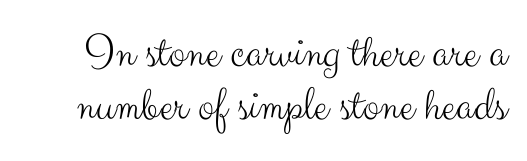
Q: Is the text bold? A: No.
Q: Is the text italic (slanted)? A: Yes.
Q: Is the typeface a serif or a sans-serif typeface? A: Sans-serif.
Q: Is the text underlined? A: No.
Q: Is the spacing between letters normal or unusually wide? A: Normal.
Q: Is the spacing between lines tight, normal or loose? A: Tight.
Q: Width (condensed, normal, or wide)? A: Normal.
Q: Stroke contrast? A: Medium.
Q: x-height? A: Small.
Q: Monospaced? A: No.
